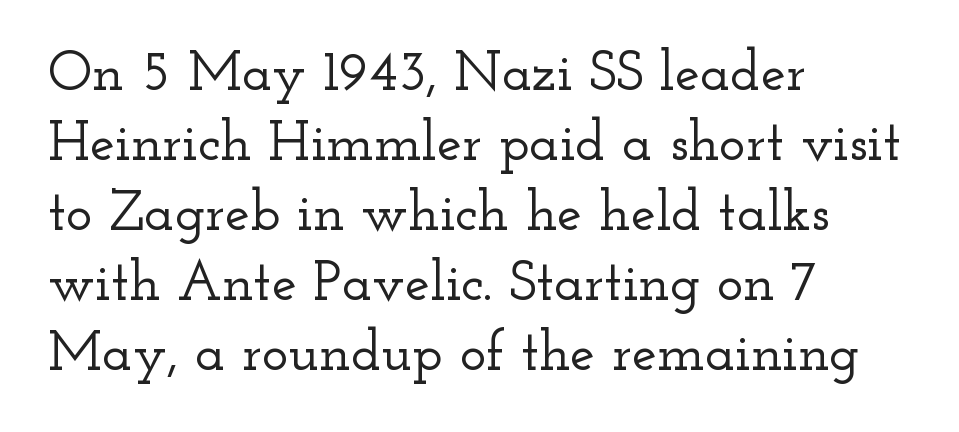
Leading matches the norm, producing a regular column. The space beneath each line is pristine and unruled. Which margin do the lines hug? The left one — the right edge is uneven. The font's upright variant was chosen for this text.
